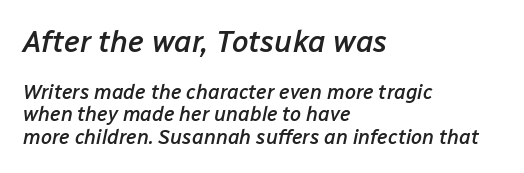
The image shows 30 px semibold type, italic (leaning right); set left-aligned, tight line spacing (1.11x), normal letter spacing, not underlined; the first (top) block is 1.5x larger; low stroke contrast and a medium x-height.
